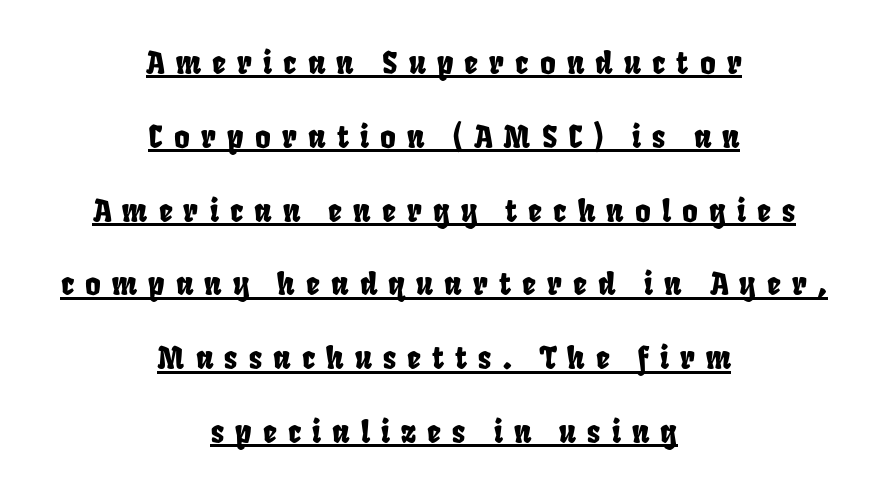
The face used here is rendered with a markedly widened letterfit. Letterform terminals end flat and unadorned throughout the passage. Quick note: underline on. Each line is balanced around a shared central axis. Looks like regular typesetting: each glyph gets only the width it needs.
